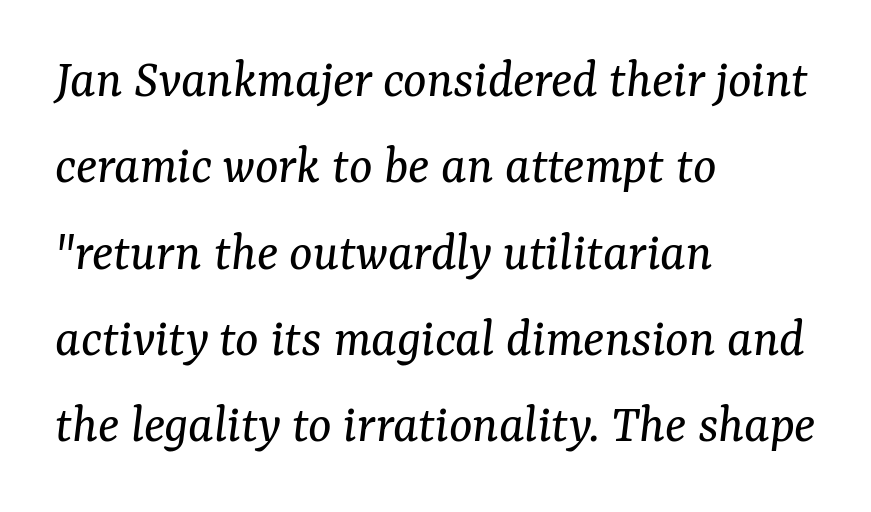
The image shows 55 px regular-weight serif type, italic (leaning right); set left-aligned, normal line spacing (1.57x), normal letter spacing, not underlined; medium stroke contrast and a medium x-height.
